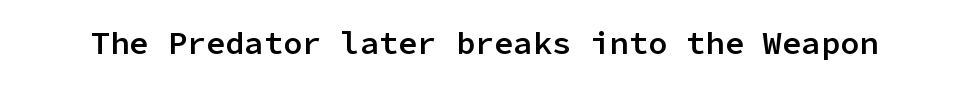
Nothing unusual about the tracking: characters are spaced as the font intends. The rendering uses typewriter-style spacing with identical character cells. The type sits square on the baseline with zero lean. Stems and bowls a touch heavier than normal — semibold.
